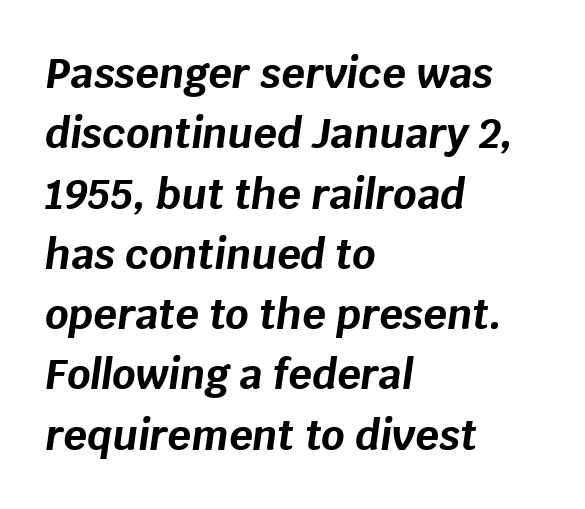
Q: Is the text bold? A: Yes.
Q: Is the text italic (slanted)? A: Yes, it leans right by about 8 degrees.
Q: Is the text underlined? A: No.
Q: How is the paragraph aligned? A: Left-aligned.
Q: Is the spacing between letters normal or unusually wide? A: Normal.
Q: Is the spacing between lines tight, normal or loose? A: Normal.
Q: Width (condensed, normal, or wide)? A: Normal.
Q: Stroke contrast? A: Low.
Q: x-height? A: Large.
Q: Monospaced? A: No.
